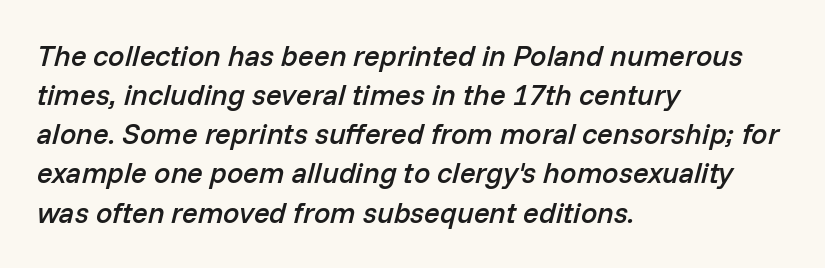
Q: Is the text bold? A: Semi-bold.
Q: Is the text italic (slanted)? A: Yes, it leans right by about 14 degrees.
Q: Is the text underlined? A: No.
Q: How is the paragraph aligned? A: Left-aligned.
Q: Is the spacing between letters normal or unusually wide? A: Normal.
Q: Is the spacing between lines tight, normal or loose? A: Normal.
Q: Width (condensed, normal, or wide)? A: Normal.
Q: Stroke contrast? A: Low.
Q: x-height? A: Medium.
Q: Monospaced? A: No.
